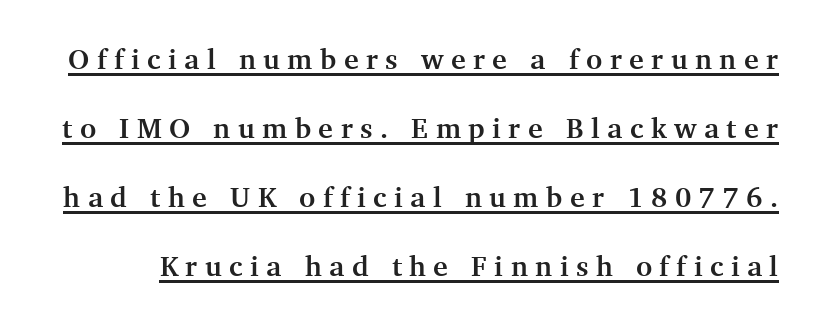
Q: Is the text bold? A: Yes.
Q: Is the text italic (slanted)? A: No, it is upright.
Q: Is the typeface a serif or a sans-serif typeface? A: Serif.
Q: Is the text underlined? A: Yes.
Q: Is the spacing between letters normal or unusually wide? A: Unusually wide.
Q: Is the spacing between lines tight, normal or loose? A: Loose.
Q: Width (condensed, normal, or wide)? A: Normal.
Q: Stroke contrast? A: Medium.
Q: x-height? A: Medium.
Q: Monospaced? A: No.
